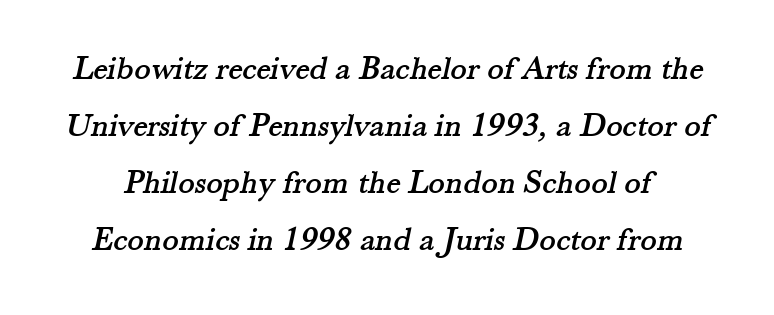
{"serif": "yes", "width": "normal", "stroke_contrast": "medium", "x_height": "small", "monospaced": "no", "underline": "no", "line_spacing": "normal", "line_spacing_ratio": 1.68, "letter_spacing": "normal", "letter_spacing_em": 0.0, "glyph_px": 34}
